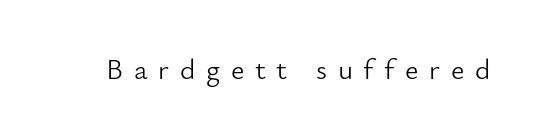
The image shows 29 px light sans-serif type, upright; set unusually wide letter spacing (+0.37 em), not underlined; low stroke contrast and a small x-height.
